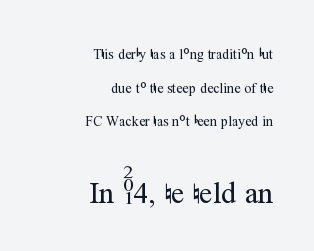
The image shows 30 px regular-weight serif type, upright; set right-aligned, loose line spacing (2.41x), normal letter spacing, not underlined; the second (bottom) block is 2.14x larger; medium stroke contrast and a medium x-height.
